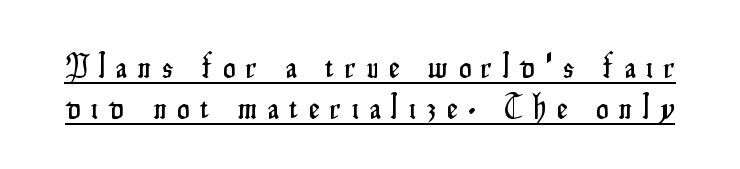
{"serif": "no", "italic": "no", "width": "condensed", "stroke_contrast": "low", "x_height": "small", "monospaced": "no", "underline": "yes", "line_spacing_ratio": 1.21, "letter_spacing": "wide", "letter_spacing_em": 0.32, "glyph_px": 34}
